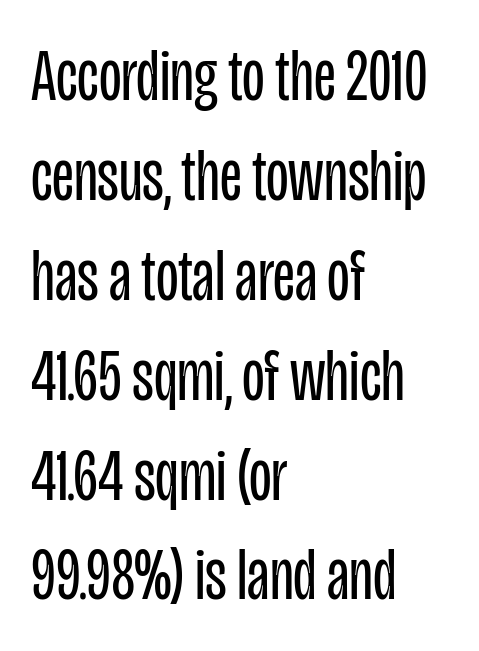
Q: Is the text bold? A: No.
Q: Is the text italic (slanted)? A: No, it is upright.
Q: Is the typeface a serif or a sans-serif typeface? A: Sans-serif.
Q: Is the text underlined? A: No.
Q: How is the paragraph aligned? A: Left-aligned.
Q: Is the spacing between letters normal or unusually wide? A: Normal.
Q: Is the spacing between lines tight, normal or loose? A: Normal.
Q: Width (condensed, normal, or wide)? A: Condensed.
Q: Stroke contrast? A: Low.
Q: x-height? A: Large.
Q: Monospaced? A: No.
